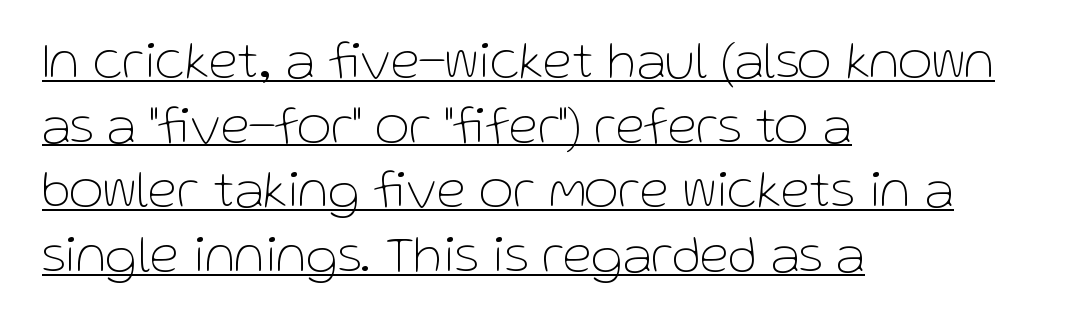
{"serif": "no", "italic": "no", "bold": "no", "weight": "thin", "width": "normal", "stroke_contrast": "low", "x_height": "medium", "monospaced": "no", "underline": "yes", "align": "left", "line_spacing_ratio": 1.22, "letter_spacing": "normal", "letter_spacing_em": 0.0, "glyph_px": 53}
